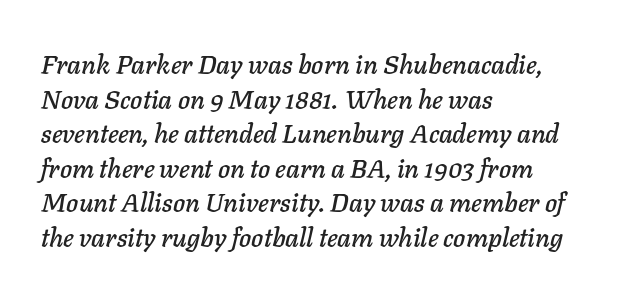
{"italic": "yes", "lean": "right", "slant_degrees": 11, "underline": "no", "align": "left", "line_spacing": "normal", "line_spacing_ratio": 1.33, "letter_spacing": "normal", "letter_spacing_em": 0.0, "glyph_px": 26}
